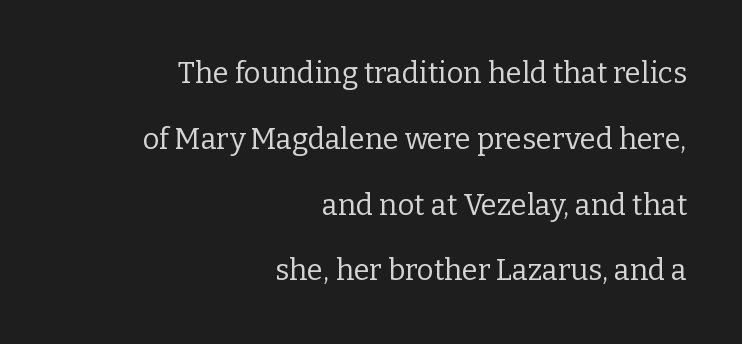
Q: Is the text bold? A: No.
Q: Is the text italic (slanted)? A: No, it is upright.
Q: Is the typeface a serif or a sans-serif typeface? A: Serif.
Q: Is the text underlined? A: No.
Q: How is the paragraph aligned? A: Right-aligned.
Q: Is the spacing between letters normal or unusually wide? A: Normal.
Q: Is the spacing between lines tight, normal or loose? A: Loose.
Q: Width (condensed, normal, or wide)? A: Normal.
Q: Stroke contrast? A: Low.
Q: x-height? A: Medium.
Q: Monospaced? A: No.
